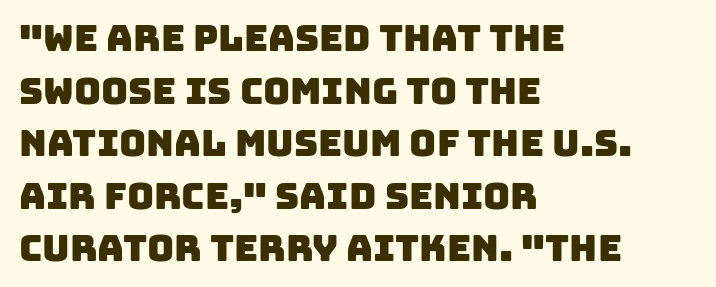
The characters display no serif detailing; their extremities are plain. The leading is moderate, giving the passage an even texture. Where is the straight margin? On the left. Glance below the letters and you will spot only blank space.
